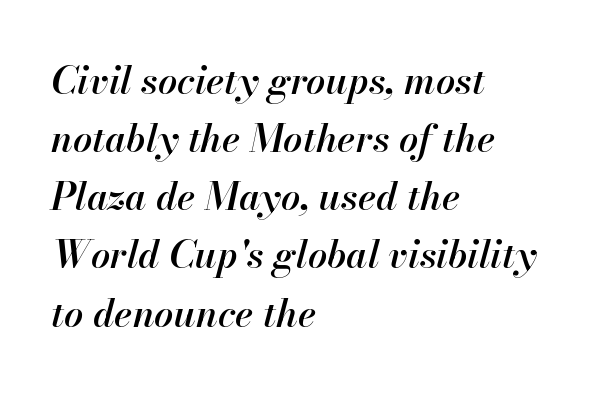
The image shows 38 px semibold type, italic (leaning right); set left-aligned, normal line spacing (1.53x), normal letter spacing, not underlined; high stroke contrast and a small x-height.
